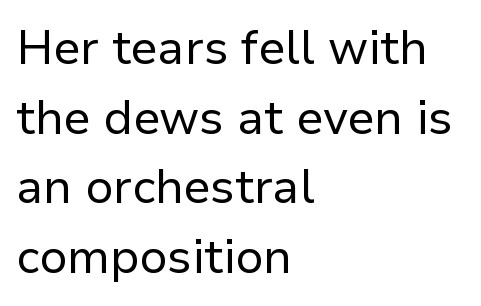
{"serif": "no", "italic": "no", "bold": "no", "weight": "regular", "width": "normal", "stroke_contrast": "low", "x_height": "medium", "monospaced": "no", "underline": "no", "align": "left", "line_spacing": "normal", "line_spacing_ratio": 1.48, "letter_spacing": "normal", "letter_spacing_em": 0.0, "glyph_px": 47}
